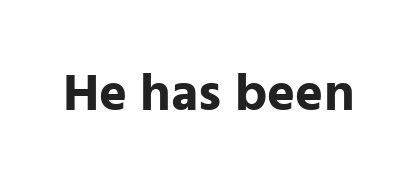
The image shows 53 px bold sans-serif type, upright; set normal letter spacing, not underlined; low stroke contrast and a medium x-height.
